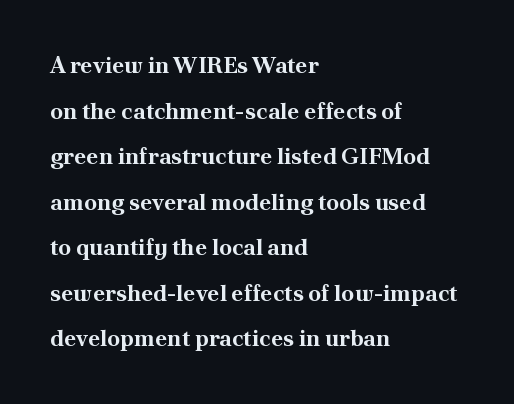
Glance below the letters and you will spot only blank space. The lines are quadded left. Italic: no, the glyphs are upright roman. Heavy-handed strokes throughout: this text is bold.
